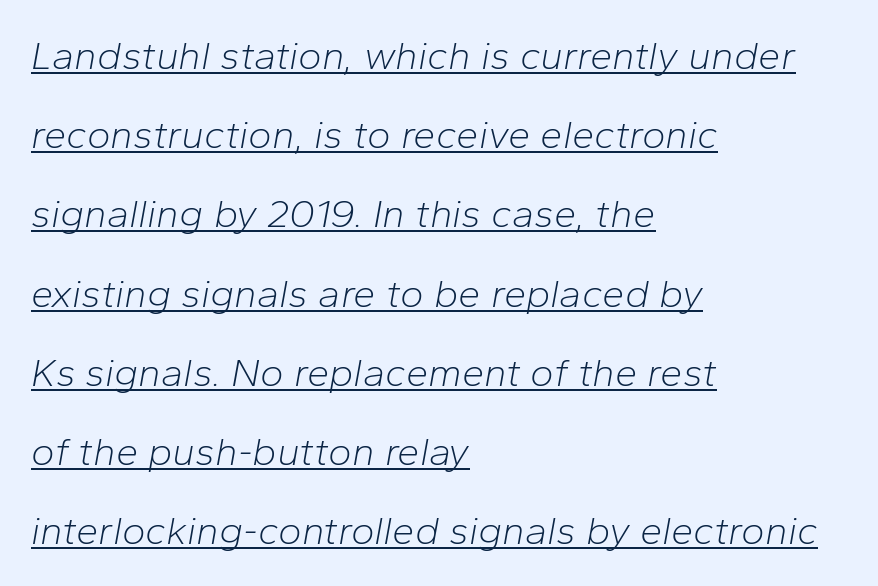
The image shows 40 px light type, italic (leaning right); set left-aligned, loose line spacing (1.98x), normal letter spacing, underlined; low stroke contrast and a medium x-height.
